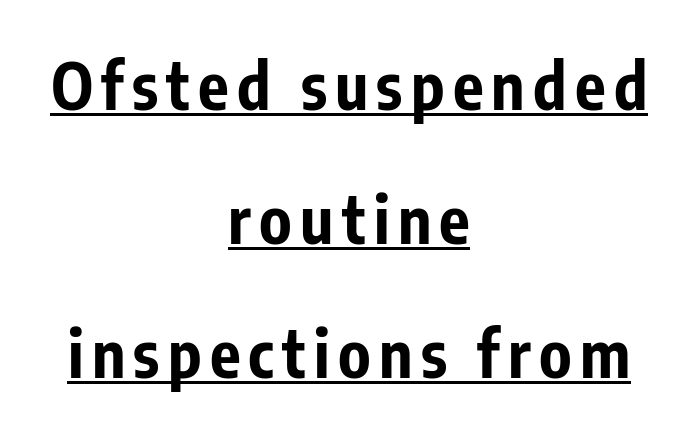
The image shows 64 px bold, condensed sans-serif type, upright; set centered, loose line spacing (2.09x), underlined; low stroke contrast and a medium x-height.
